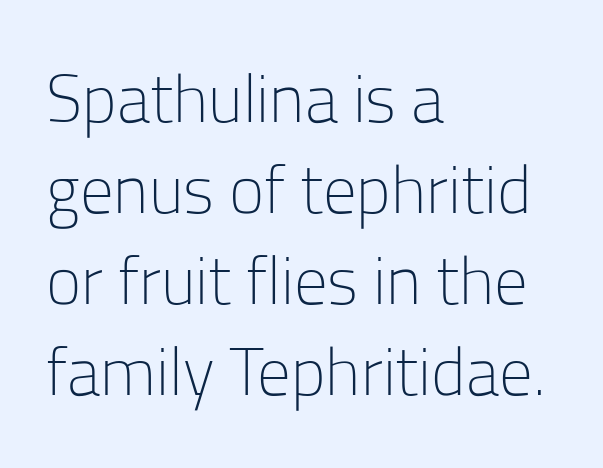
Serifs: no, the terminals of the letterforms are clean. Character widths vary here, with narrow letters taking less room than wide ones. The strokes are not fattened; the text isn't bold. The line texture is even and compact thanks to regular tracking. Horizontally, the lines are justified to the leading edge only.
